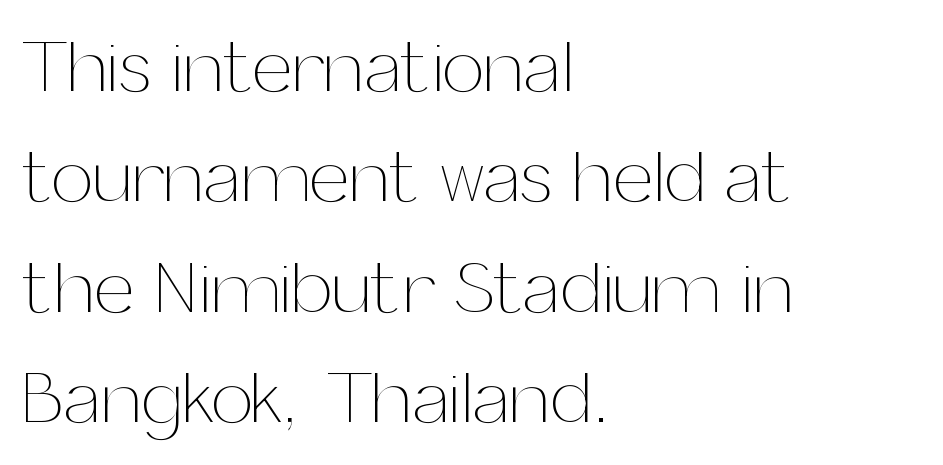
Underlining? Definitely not there. This is the regular roman posture of the typeface. The typesetting does not lean heavy: it is not bold. Teacher's note: observe the even left margin — that is flush-left alignment. Interline gaps are of average width in this sample.
